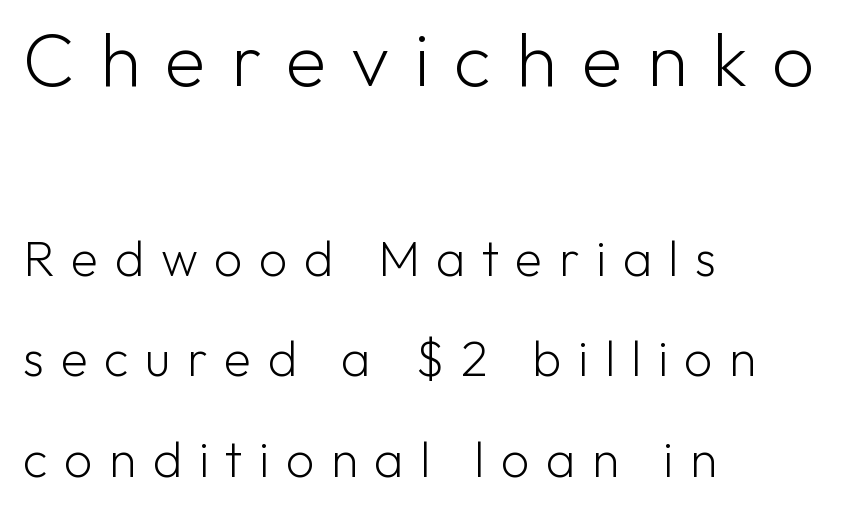
{"serif": "no", "italic": "no", "bold": "no", "weight": "light", "width": "normal", "stroke_contrast": "low", "x_height": "medium", "monospaced": "no", "underline": "no", "align": "left", "line_spacing": "loose", "line_spacing_ratio": 2.01, "letter_spacing": "wide", "letter_spacing_em": 0.33, "larger_block": "first", "size_ratio": 1.5, "glyph_px": 75}
